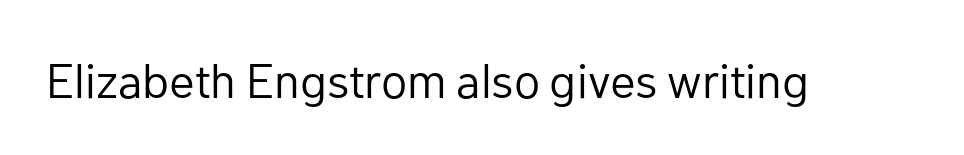
Q: Is the text bold? A: No.
Q: Is the text italic (slanted)? A: No, it is upright.
Q: Is the typeface a serif or a sans-serif typeface? A: Sans-serif.
Q: Is the text underlined? A: No.
Q: Is the spacing between letters normal or unusually wide? A: Normal.
Q: Width (condensed, normal, or wide)? A: Normal.
Q: Stroke contrast? A: Low.
Q: x-height? A: Medium.
Q: Monospaced? A: No.
